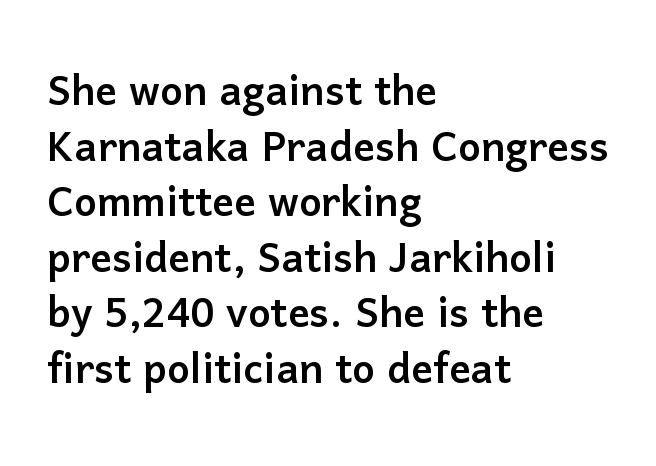
Q: Is the text italic (slanted)? A: No, it is upright.
Q: Is the typeface a serif or a sans-serif typeface? A: Sans-serif.
Q: Is the text underlined? A: No.
Q: How is the paragraph aligned? A: Left-aligned.
Q: Is the spacing between letters normal or unusually wide? A: Normal.
Q: Is the spacing between lines tight, normal or loose? A: Tight.
Q: Width (condensed, normal, or wide)? A: Normal.
Q: Stroke contrast? A: Low.
Q: x-height? A: Medium.
Q: Monospaced? A: No.
